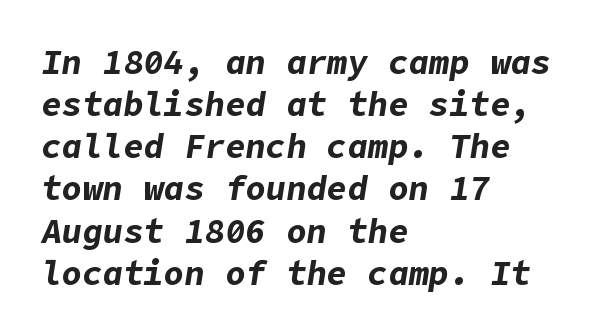
Q: Is the text bold? A: Yes.
Q: Is the text italic (slanted)? A: Yes, it leans right by about 9 degrees.
Q: Is the text underlined? A: No.
Q: How is the paragraph aligned? A: Left-aligned.
Q: Is the spacing between letters normal or unusually wide? A: Normal.
Q: Width (condensed, normal, or wide)? A: Normal.
Q: Stroke contrast? A: Low.
Q: x-height? A: Medium.
